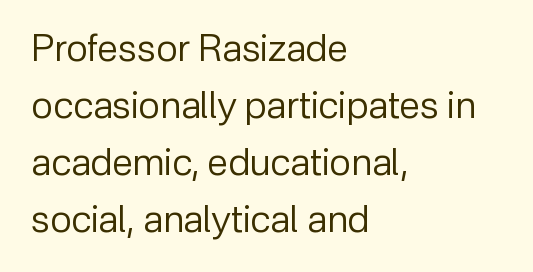
The image shows 38 px regular-weight sans-serif type, upright; set left-aligned, normal line spacing (1.5x), normal letter spacing, not underlined; low stroke contrast and a medium x-height.
